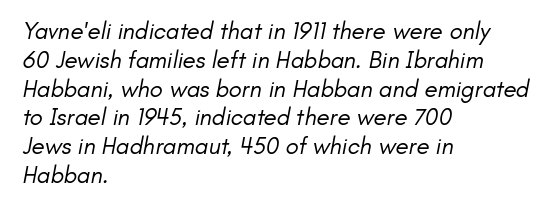
The image shows 24 px text type; set left-aligned, line spacing 1.2x, normal letter spacing, not underlined.
